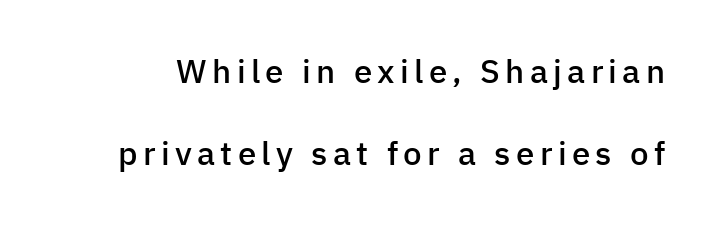
Q: Is the text bold? A: Semi-bold.
Q: Is the text italic (slanted)? A: No, it is upright.
Q: Is the typeface a serif or a sans-serif typeface? A: Sans-serif.
Q: Is the text underlined? A: No.
Q: Is the spacing between lines tight, normal or loose? A: Loose.
Q: Width (condensed, normal, or wide)? A: Normal.
Q: Stroke contrast? A: Low.
Q: x-height? A: Medium.
Q: Monospaced? A: No.
